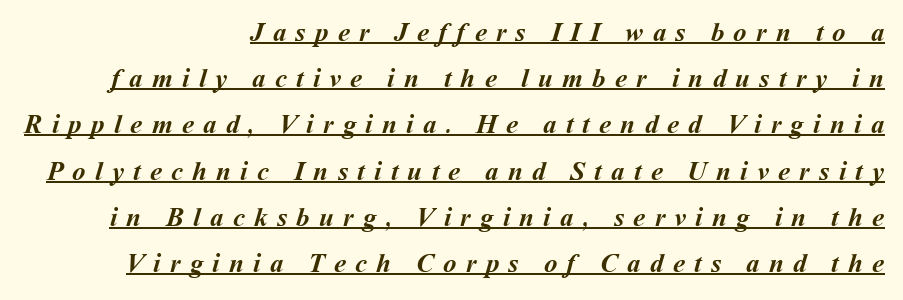
{"bold": "yes", "underline": "yes", "align": "right", "line_spacing_ratio": 1.71, "letter_spacing": "wide", "letter_spacing_em": 0.34, "glyph_px": 27}
